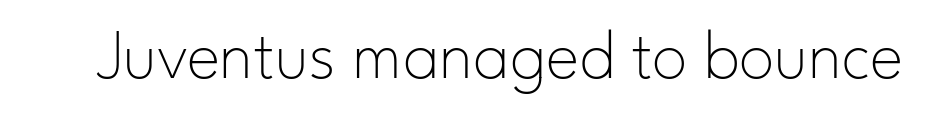
Q: Is the text bold? A: No.
Q: Is the text italic (slanted)? A: No, it is upright.
Q: Is the typeface a serif or a sans-serif typeface? A: Sans-serif.
Q: Is the text underlined? A: No.
Q: Is the spacing between letters normal or unusually wide? A: Normal.
Q: Width (condensed, normal, or wide)? A: Normal.
Q: Stroke contrast? A: Low.
Q: x-height? A: Small.
Q: Monospaced? A: No.
